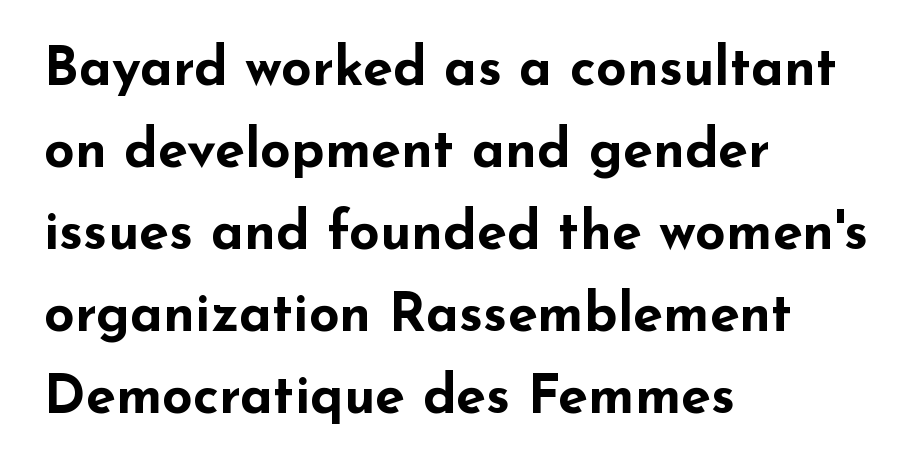
{"serif": "no", "italic": "no", "bold": "yes", "weight": "bold", "width": "wide", "stroke_contrast": "low", "x_height": "small", "monospaced": "no", "underline": "no", "align": "left", "line_spacing": "normal", "line_spacing_ratio": 1.52, "letter_spacing": "normal", "letter_spacing_em": 0.0, "glyph_px": 54}
